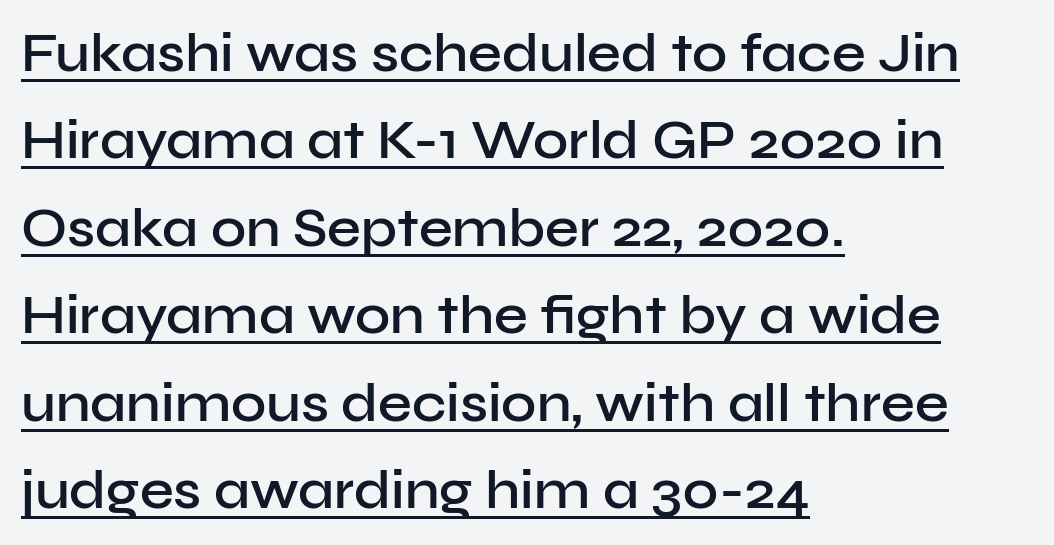
The type family on display is of the sans-serif kind. When letters stand straight like this, we call the style roman or upright. The passage shown stacks its lines at a standard gap. Has an underline been added? It has. Characters follow at the spacing the type designer built in.
